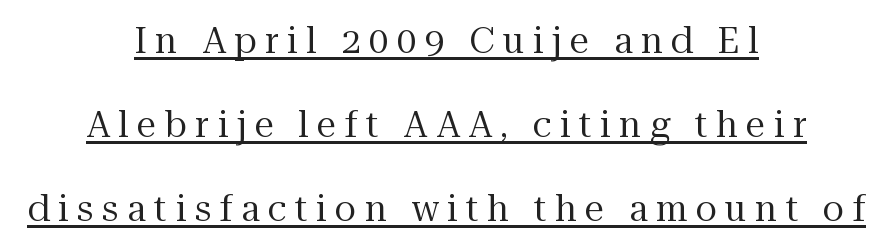
Rows of type keep a wide berth in the vertical direction. This sample has the flowing, uneven cadence of proportional lettering. The string is rendered with underlining switched on. Serif or sans? Serif — the stroke terminals have little feet. Nothing heavy about these letters — not bold at all.
